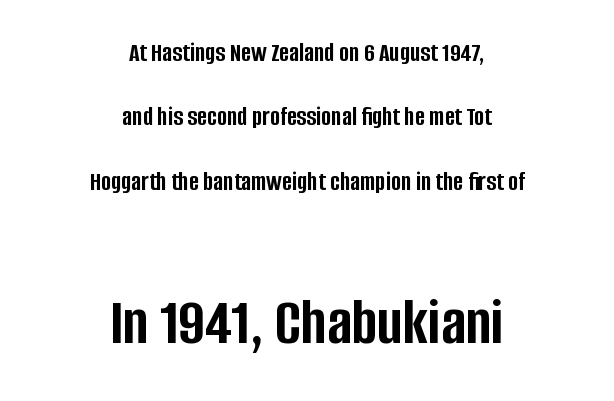
Letter spacing: default. The typesetting leans heavy: a genuine bold. Do the characters align in a grid? No, the font is proportional. The composition opens small and finishes big.
